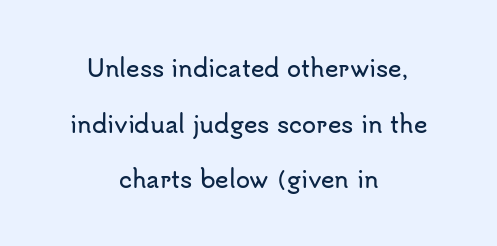
Q: Is the text italic (slanted)? A: No, it is upright.
Q: Is the text underlined? A: No.
Q: How is the paragraph aligned? A: Centered.
Q: Is the spacing between letters normal or unusually wide? A: Normal.
Q: Is the spacing between lines tight, normal or loose? A: Loose.
